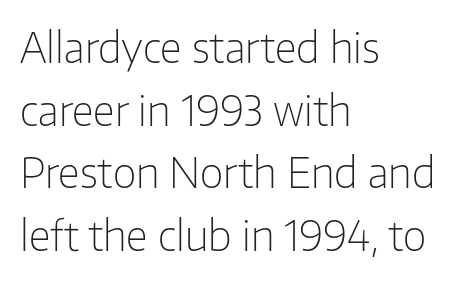
Compared with a centered layout, this one pins lines to the left instead. A sans-serif font was chosen for this passage. Decoration check: the copy has no underline. Looks like regular typesetting: each glyph gets only the width it needs.
